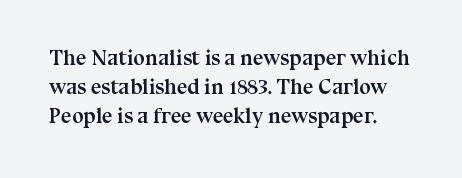
Q: Is the text bold? A: Yes.
Q: Is the text italic (slanted)? A: No, it is upright.
Q: Is the text underlined? A: No.
Q: Is the spacing between letters normal or unusually wide? A: Normal.
Q: Is the spacing between lines tight, normal or loose? A: Normal.
